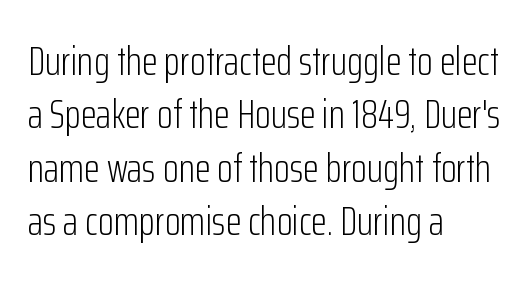
The image shows 41 px light, condensed sans-serif type, upright; set left-aligned, normal line spacing (1.3x), normal letter spacing, not underlined; low stroke contrast and a medium x-height.
